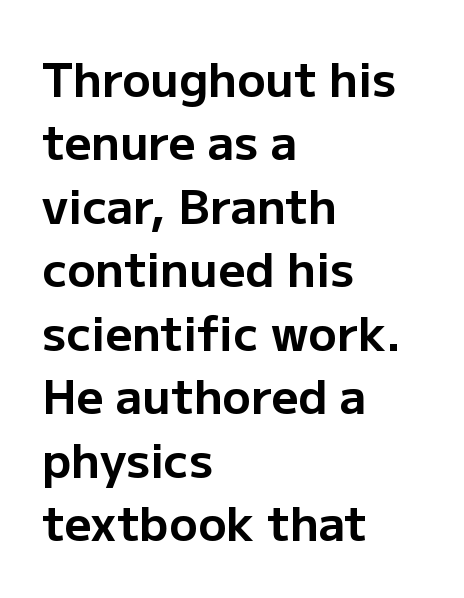
Q: Is the text bold? A: Yes.
Q: Is the text italic (slanted)? A: No, it is upright.
Q: Is the typeface a serif or a sans-serif typeface? A: Sans-serif.
Q: Is the text underlined? A: No.
Q: How is the paragraph aligned? A: Left-aligned.
Q: Is the spacing between letters normal or unusually wide? A: Normal.
Q: Is the spacing between lines tight, normal or loose? A: Normal.
Q: Width (condensed, normal, or wide)? A: Normal.
Q: Stroke contrast? A: Low.
Q: x-height? A: Medium.
Q: Monospaced? A: No.
